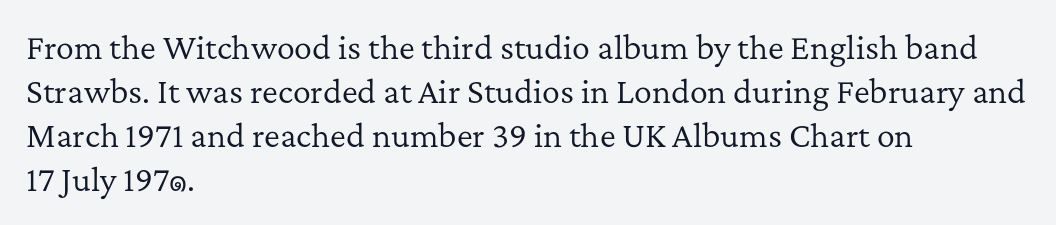
The image shows 30 px regular-weight serif type, upright; set left-aligned, normal line spacing (1.47x), normal letter spacing, not underlined; low stroke contrast and a medium x-height.
